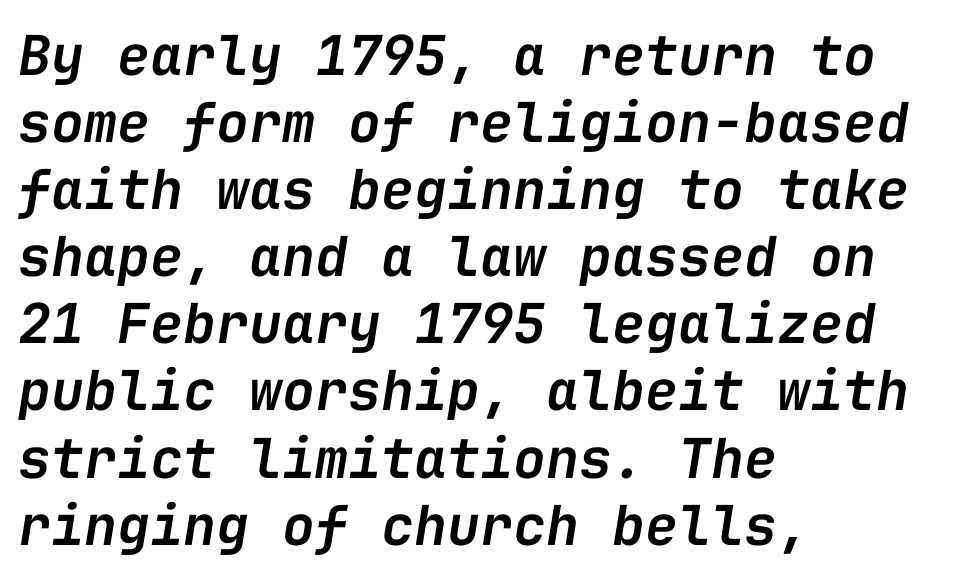
Q: Is the text bold? A: Semi-bold.
Q: Is the text italic (slanted)? A: Yes, it leans right by about 9 degrees.
Q: Is the text underlined? A: No.
Q: How is the paragraph aligned? A: Left-aligned.
Q: Is the spacing between letters normal or unusually wide? A: Normal.
Q: Width (condensed, normal, or wide)? A: Normal.
Q: Stroke contrast? A: Low.
Q: x-height? A: Medium.
Q: Monospaced? A: Yes.
